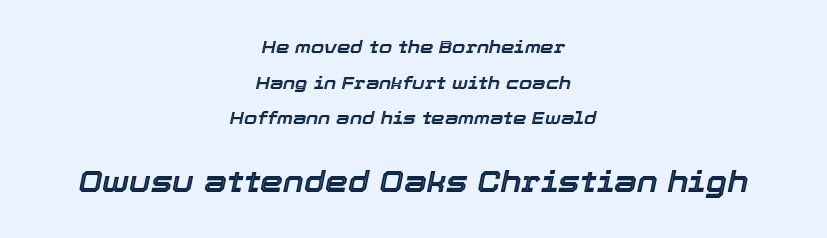
{"italic": "yes", "lean": "right", "slant_degrees": 12, "width": "normal", "x_height": "medium", "monospaced": "no", "underline": "no", "align": "center", "line_spacing": "loose", "line_spacing_ratio": 2.09, "letter_spacing": "normal", "letter_spacing_em": 0.0, "larger_block": "second", "size_ratio": 1.71, "glyph_px": 29}
